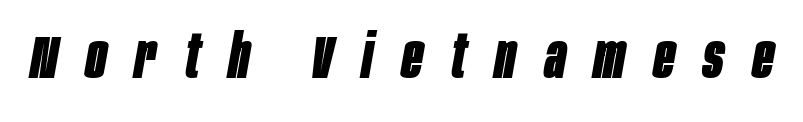
Designer's note — italics engaged. Looks like regular typesetting: each glyph gets only the width it needs. The baseline area is clear. Tracking value appears strongly positive — letters spread wide. The strokes are fattened all the way to bold.
